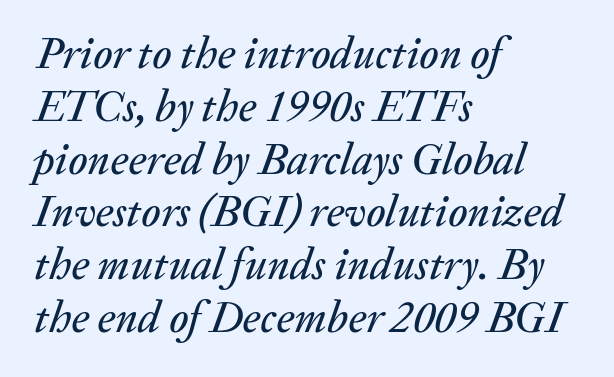
Q: Is the text italic (slanted)? A: Yes, it leans right by about 20 degrees.
Q: Is the text underlined? A: No.
Q: How is the paragraph aligned? A: Left-aligned.
Q: Is the spacing between letters normal or unusually wide? A: Normal.
Q: Width (condensed, normal, or wide)? A: Normal.
Q: Stroke contrast? A: Medium.
Q: x-height? A: Medium.
Q: Monospaced? A: No.
